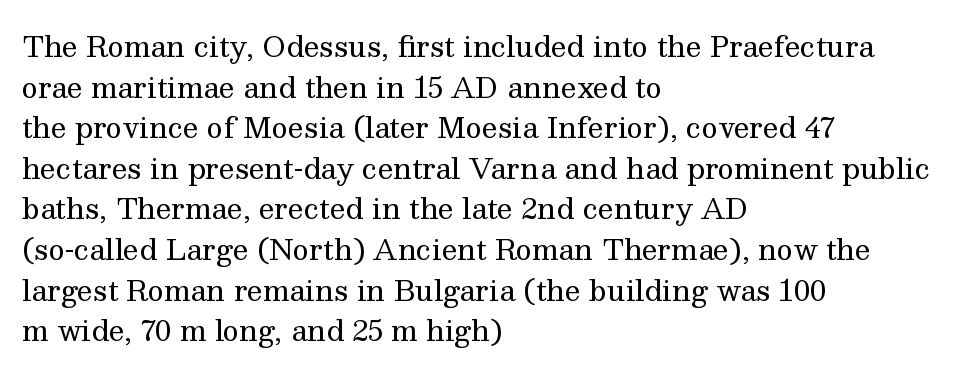
Q: Is the text bold? A: No.
Q: Is the text italic (slanted)? A: No, it is upright.
Q: Is the typeface a serif or a sans-serif typeface? A: Serif.
Q: Is the text underlined? A: No.
Q: How is the paragraph aligned? A: Left-aligned.
Q: Is the spacing between letters normal or unusually wide? A: Normal.
Q: Is the spacing between lines tight, normal or loose? A: Normal.
Q: Width (condensed, normal, or wide)? A: Normal.
Q: Stroke contrast? A: Medium.
Q: x-height? A: Medium.
Q: Monospaced? A: No.
